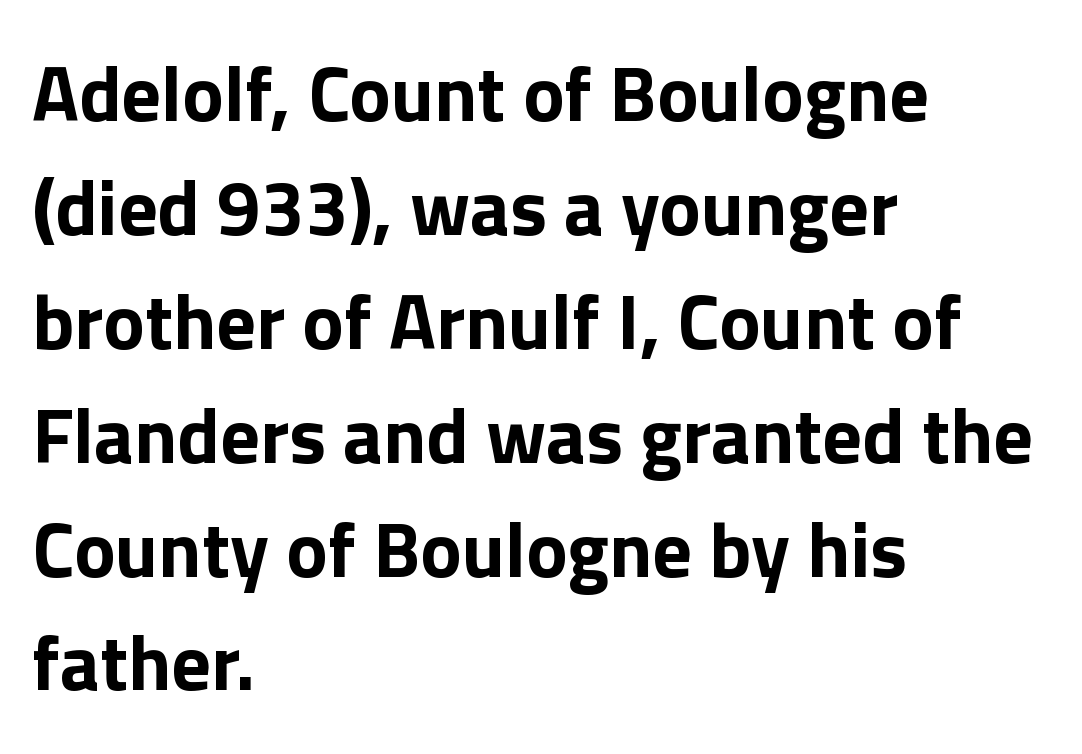
{"serif": "no", "italic": "no", "bold": "yes", "weight": "bold", "width": "normal", "x_height": "medium", "monospaced": "no", "underline": "no", "align": "left", "line_spacing": "normal", "line_spacing_ratio": 1.46, "letter_spacing": "normal", "letter_spacing_em": 0.0, "glyph_px": 78}
